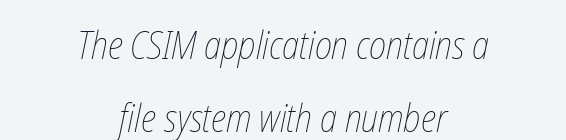
Q: Is the text bold? A: No.
Q: Is the text underlined? A: No.
Q: How is the paragraph aligned? A: Centered.
Q: Is the spacing between letters normal or unusually wide? A: Normal.
Q: Is the spacing between lines tight, normal or loose? A: Loose.
Q: Width (condensed, normal, or wide)? A: Condensed.
Q: Stroke contrast? A: Low.
Q: x-height? A: Medium.
Q: Monospaced? A: No.
